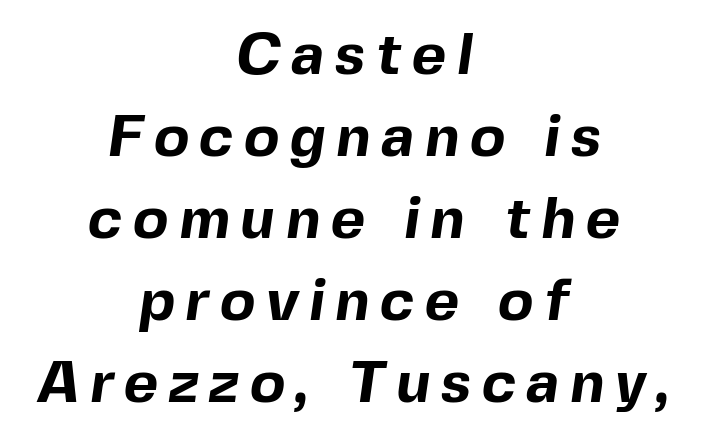
The glyphs have the mass of a bold cut. Neither beginnings nor endings align; midpoints do. Serif or sans? Sans — the stroke terminals are bare. Students, observe: this is what conventionally led text looks like.
